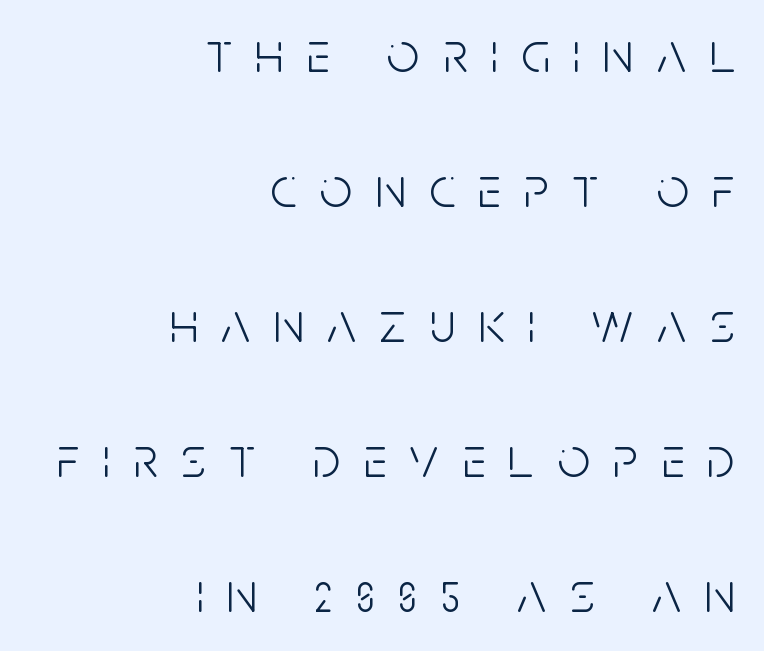
Regarding serifs, this sample does without them. The specimen omits any rule beneath the text block's lines. Weight class: somewhere from thin through regular. Posture: vertical. Tracking value appears strongly positive — letters spread wide. The rendering uses natural spacing where letterforms have individual widths.
